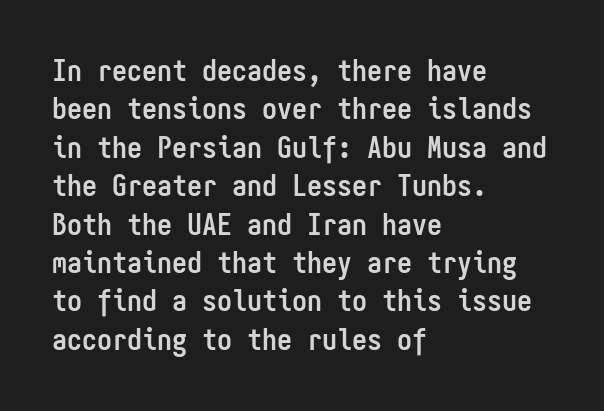
The passage shown is typed in a monospace face where columns stay perfectly aligned. Short note: letters normally spaced. Rule under the text: the space is simply empty. The leading is moderate, giving the passage an even texture. The type sits square on the baseline with zero lean.
